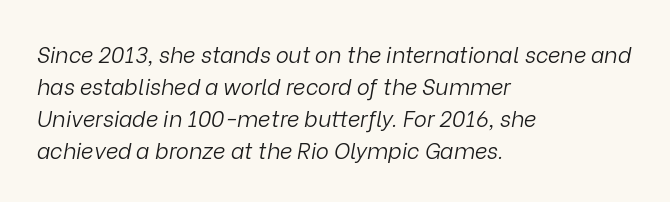
{"italic": "yes", "lean": "right", "slant_degrees": 9, "bold": "no", "underline": "no", "align": "left", "line_spacing": "normal", "line_spacing_ratio": 1.46, "letter_spacing": "normal", "letter_spacing_em": 0.0, "glyph_px": 22}
